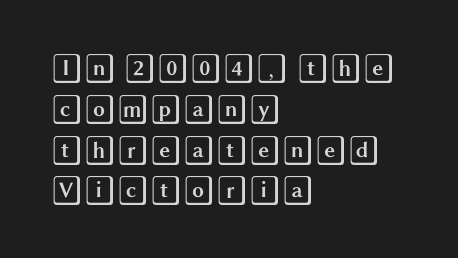
{"italic": "no", "width": "wide", "x_height": "large", "underline": "no", "align": "left", "line_spacing": "normal", "line_spacing_ratio": 1.36, "letter_spacing": "normal", "letter_spacing_em": 0.0, "glyph_px": 30}
